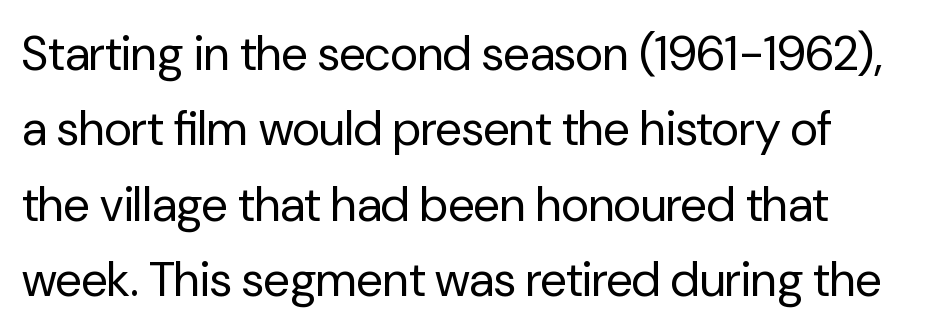
A typesetter would call this proportional, since set widths differ per character. Regarding serifs, this sample does without them. Is there any slant? The stems are plumb. In terms of leading, this rendering sits right in the middle.
